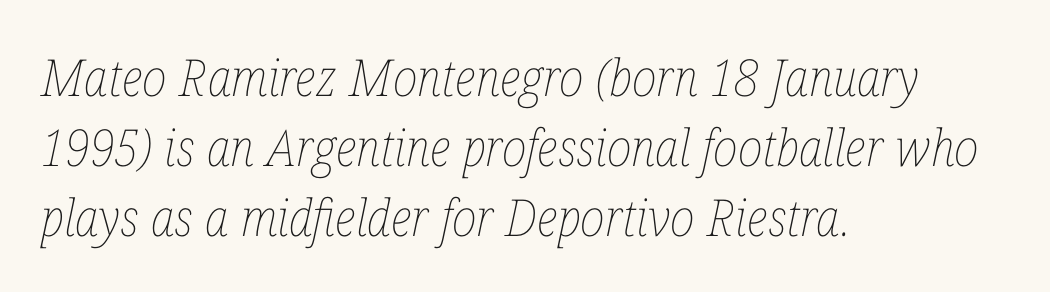
The image shows 51 px thin, condensed type, italic (leaning right); set left-aligned, normal line spacing (1.37x), normal letter spacing, not underlined; low stroke contrast and a medium x-height.
